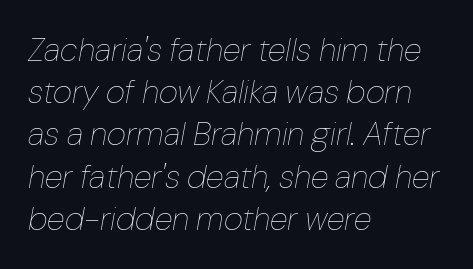
{"italic": "yes", "lean": "right", "slant_degrees": 10, "bold": "no", "weight": "thin", "width": "normal", "stroke_contrast": "low", "x_height": "medium", "monospaced": "no", "underline": "no", "align": "left", "line_spacing": "normal", "line_spacing_ratio": 1.28, "letter_spacing": "normal", "letter_spacing_em": 0.0, "glyph_px": 33}
